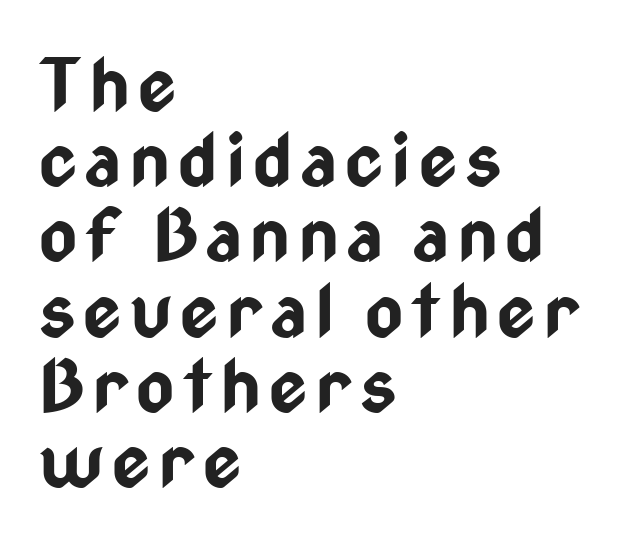
Q: Is the text bold? A: Yes.
Q: Is the text italic (slanted)? A: No, it is upright.
Q: Is the typeface a serif or a sans-serif typeface? A: Sans-serif.
Q: Is the text underlined? A: No.
Q: How is the paragraph aligned? A: Left-aligned.
Q: Is the spacing between lines tight, normal or loose? A: Tight.
Q: Width (condensed, normal, or wide)? A: Condensed.
Q: Stroke contrast? A: Low.
Q: x-height? A: Medium.
Q: Monospaced? A: No.
